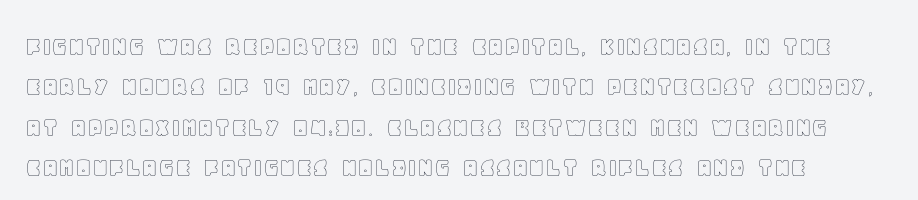
The image shows 29 px text type, upright; set normal line spacing (1.39x), normal letter spacing, not underlined; a large x-height.
